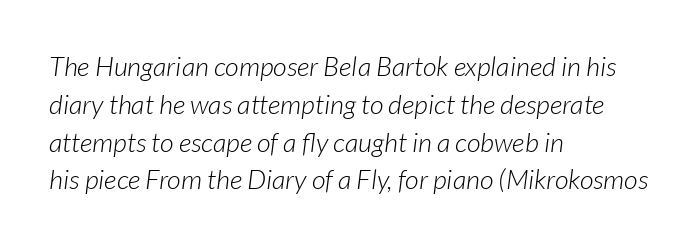
{"italic": "yes", "lean": "right", "slant_degrees": 7, "bold": "no", "underline": "no", "align": "left", "line_spacing": "normal", "line_spacing_ratio": 1.4, "letter_spacing": "normal", "letter_spacing_em": 0.0, "glyph_px": 27}
